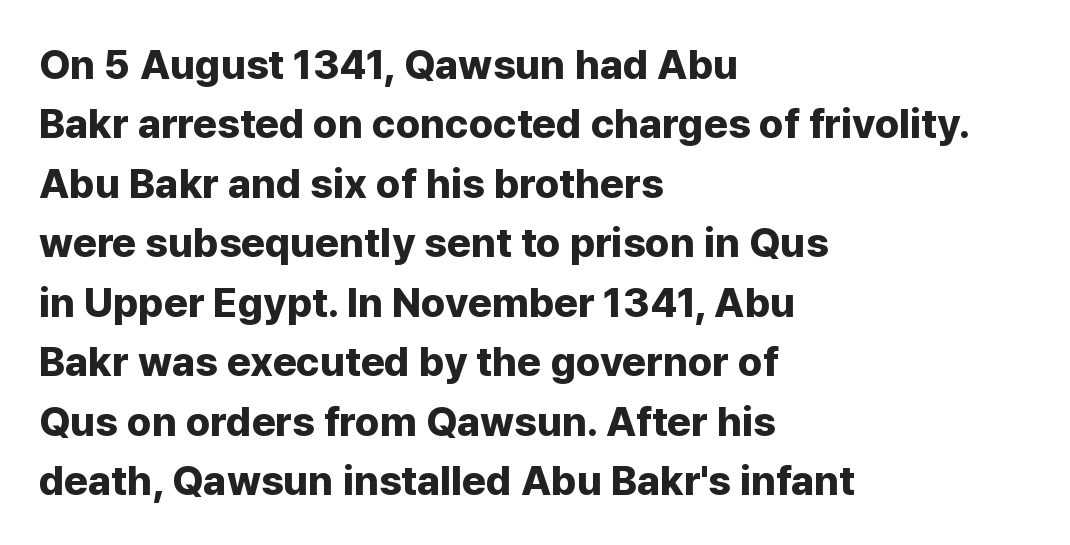
Notice how descenders clear the ascenders below comfortably — that's standard leading. The letters stand straight up with perfectly vertical stems. This is heavy type, rendered in bold. A typesetter would call this proportional, since set widths differ per character. The foot of each line stays bare and open.
